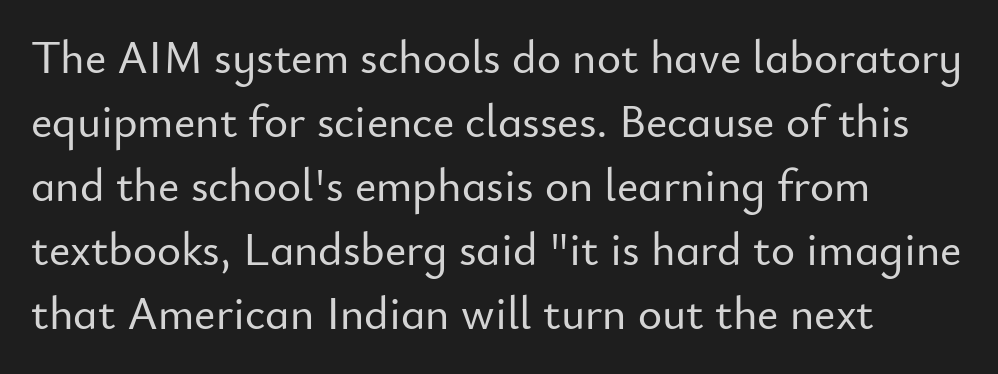
{"serif": "no", "italic": "no", "width": "normal", "stroke_contrast": "low", "x_height": "small", "monospaced": "no", "underline": "no", "align": "left", "line_spacing": "normal", "line_spacing_ratio": 1.39, "letter_spacing": "normal", "letter_spacing_em": 0.0, "glyph_px": 46}
